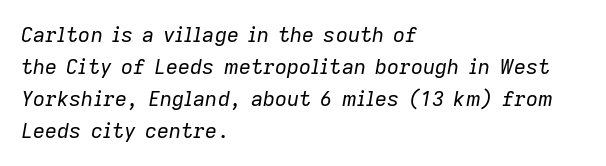
{"italic": "yes", "lean": "right", "slant_degrees": 9, "bold": "no", "underline": "no", "align": "left", "line_spacing": "normal", "line_spacing_ratio": 1.53, "letter_spacing": "normal", "letter_spacing_em": 0.0, "glyph_px": 21}
